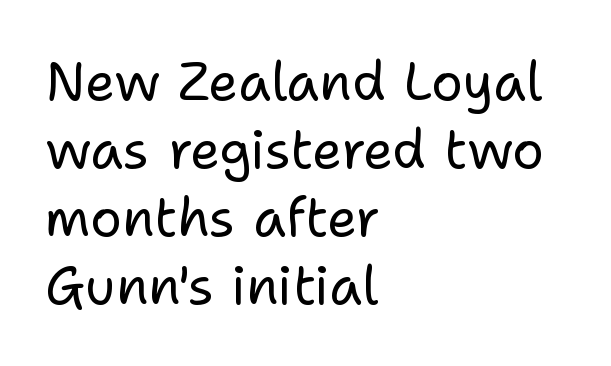
The image shows 53 px regular-weight sans-serif type, upright; set left-aligned, normal line spacing (1.28x), normal letter spacing, not underlined; low stroke contrast and a medium x-height.
